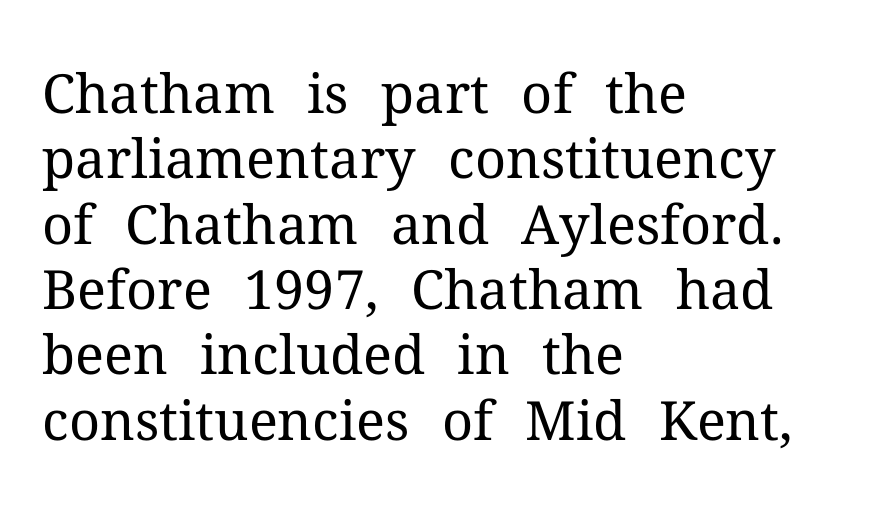
{"serif": "yes", "italic": "no", "bold": "no", "weight": "regular", "width": "normal", "stroke_contrast": "medium", "x_height": "medium", "monospaced": "no", "underline": "no", "align": "left", "line_spacing_ratio": 1.21, "letter_spacing": "normal", "letter_spacing_em": 0.0, "glyph_px": 54}
